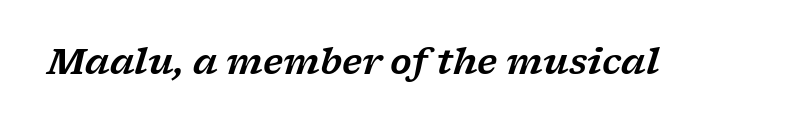
Q: Is the text italic (slanted)? A: Yes, it leans right by about 17 degrees.
Q: Is the typeface a serif or a sans-serif typeface? A: Serif.
Q: Is the text underlined? A: No.
Q: Is the spacing between letters normal or unusually wide? A: Normal.
Q: Width (condensed, normal, or wide)? A: Wide.
Q: Stroke contrast? A: Low.
Q: x-height? A: Medium.
Q: Monospaced? A: No.
